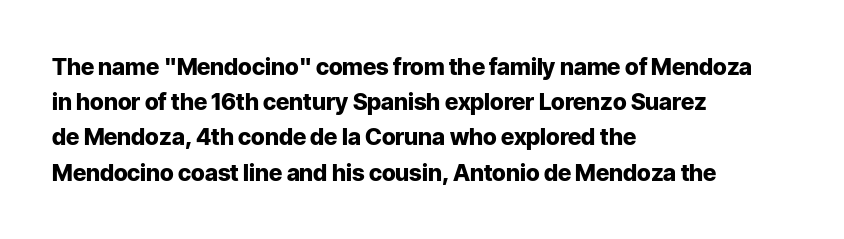
The image shows 23 px bold type, upright; set left-aligned, normal line spacing (1.53x), normal letter spacing, not underlined.
